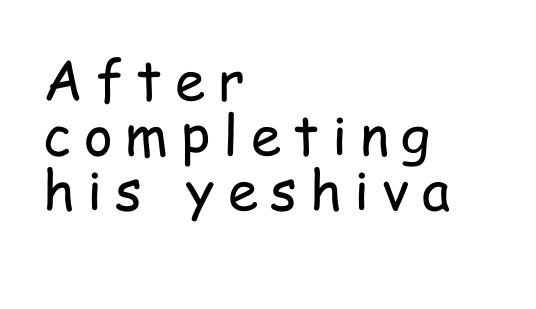
{"serif": "no", "italic": "no", "bold": "no", "weight": "regular", "width": "condensed", "stroke_contrast": "low", "x_height": "medium", "monospaced": "no", "underline": "no", "align": "left", "line_spacing": "tight", "line_spacing_ratio": 1.0, "letter_spacing": "wide", "letter_spacing_em": 0.23, "glyph_px": 55}
